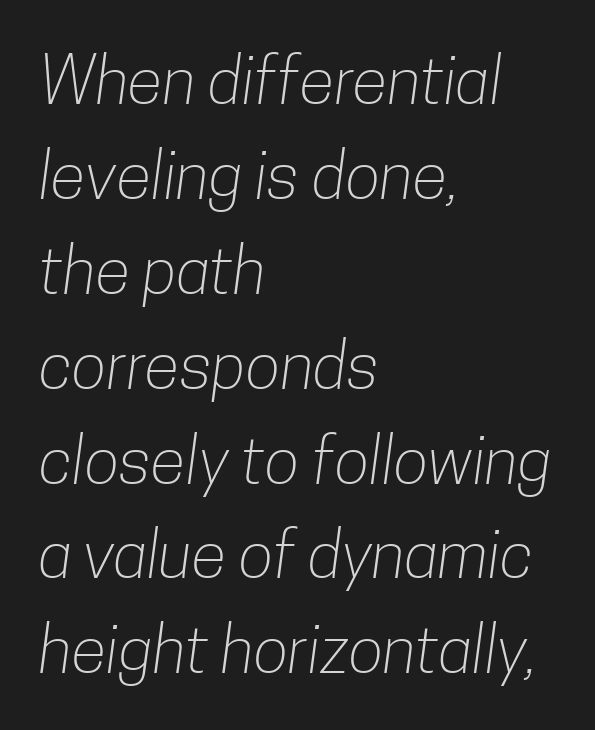
Q: Is the text bold? A: No.
Q: Is the typeface a serif or a sans-serif typeface? A: Sans-serif.
Q: Is the text underlined? A: No.
Q: How is the paragraph aligned? A: Left-aligned.
Q: Is the spacing between letters normal or unusually wide? A: Normal.
Q: Is the spacing between lines tight, normal or loose? A: Normal.
Q: Width (condensed, normal, or wide)? A: Condensed.
Q: Stroke contrast? A: Low.
Q: x-height? A: Medium.
Q: Monospaced? A: No.
